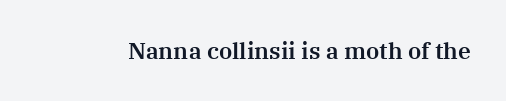
Each word holds together tightly as a unit, with standard inter-letter gaps. Posture: upright roman. The specimen omits any rule beneath the text block's lines.
